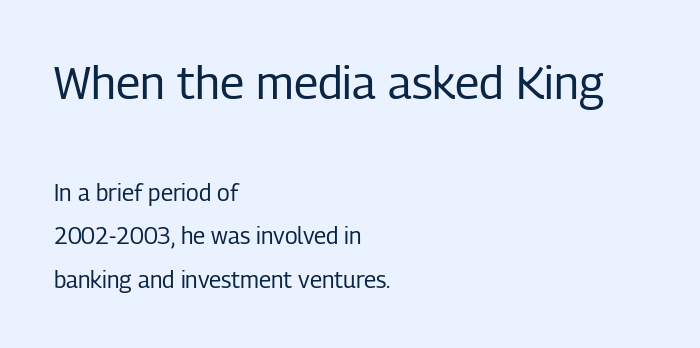
The image shows 46 px regular-weight, condensed sans-serif type, upright; set left-aligned, line spacing 1.89x, normal letter spacing, not underlined; the first (top) block is 2.0x larger; low stroke contrast and a medium x-height.
